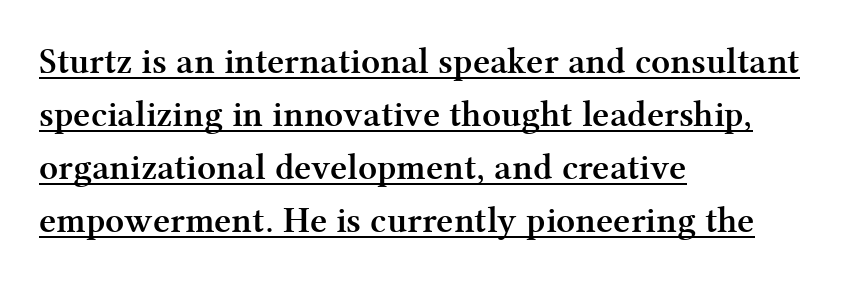
Q: Is the text bold? A: Yes.
Q: Is the text italic (slanted)? A: No, it is upright.
Q: Is the typeface a serif or a sans-serif typeface? A: Serif.
Q: Is the text underlined? A: Yes.
Q: How is the paragraph aligned? A: Left-aligned.
Q: Is the spacing between letters normal or unusually wide? A: Normal.
Q: Is the spacing between lines tight, normal or loose? A: Normal.
Q: Width (condensed, normal, or wide)? A: Normal.
Q: Stroke contrast? A: Medium.
Q: x-height? A: Medium.
Q: Monospaced? A: No.
